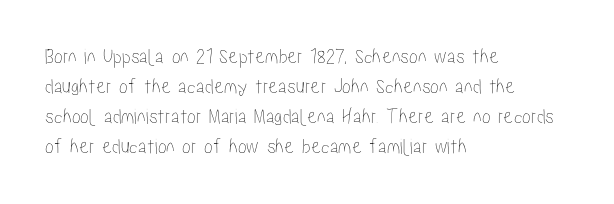
Q: Is the text italic (slanted)? A: No, it is upright.
Q: Is the text underlined? A: No.
Q: How is the paragraph aligned? A: Left-aligned.
Q: Is the spacing between letters normal or unusually wide? A: Normal.
Q: Is the spacing between lines tight, normal or loose? A: Normal.
